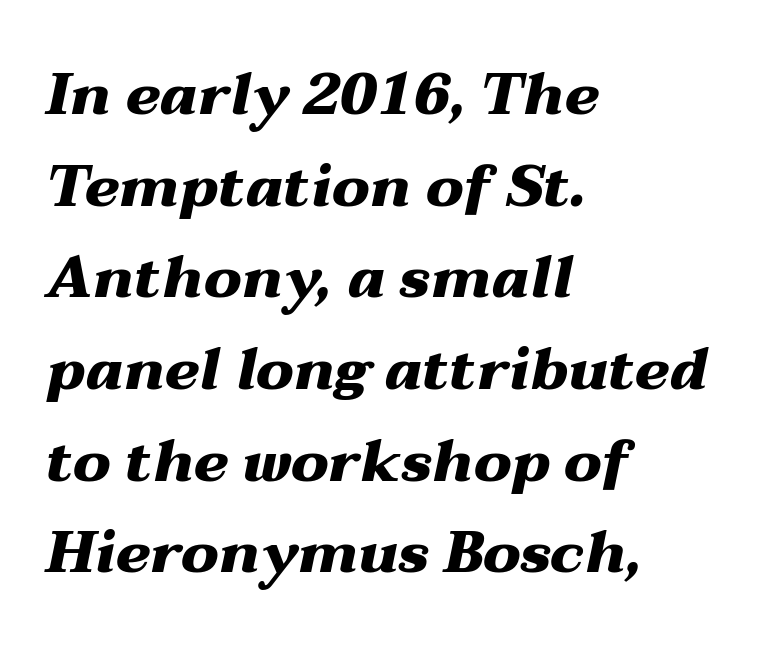
{"italic": "yes", "lean": "right", "slant_degrees": 12, "bold": "yes", "weight": "heavy", "width": "wide", "stroke_contrast": "medium", "x_height": "medium", "monospaced": "no", "underline": "no", "align": "left", "line_spacing": "normal", "line_spacing_ratio": 1.58, "letter_spacing": "normal", "letter_spacing_em": 0.0, "glyph_px": 58}
